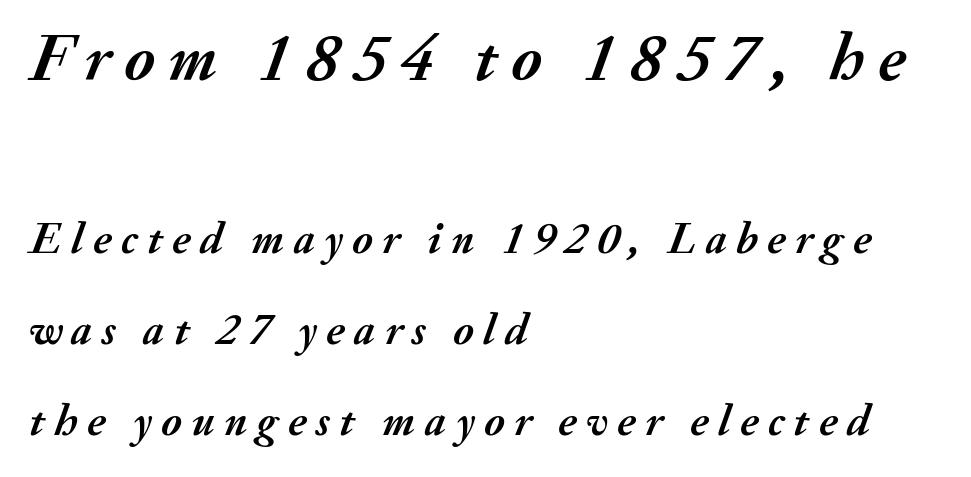
The image shows 67 px semibold type, italic (leaning right); set left-aligned, loose line spacing (2.03x), unusually wide letter spacing (+0.21 em), not underlined; the first (top) block is 1.49x larger; medium stroke contrast and a small x-height.
